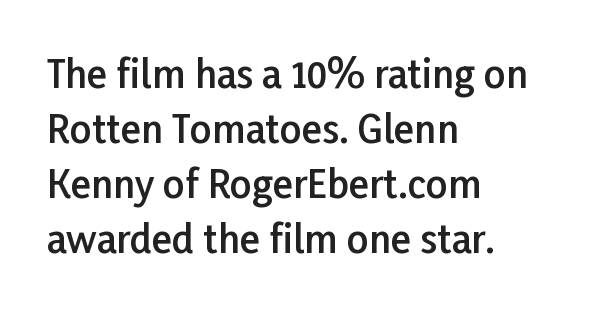
The image shows 38 px semibold sans-serif type, upright; set left-aligned, normal line spacing (1.45x), normal letter spacing, not underlined; low stroke contrast and a medium x-height.
